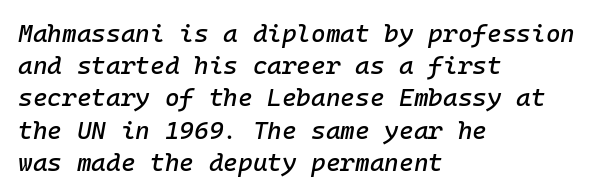
Q: Is the text italic (slanted)? A: Yes, it leans right by about 10 degrees.
Q: Is the text underlined? A: No.
Q: How is the paragraph aligned? A: Left-aligned.
Q: Is the spacing between letters normal or unusually wide? A: Normal.
Q: Is the spacing between lines tight, normal or loose? A: Normal.
